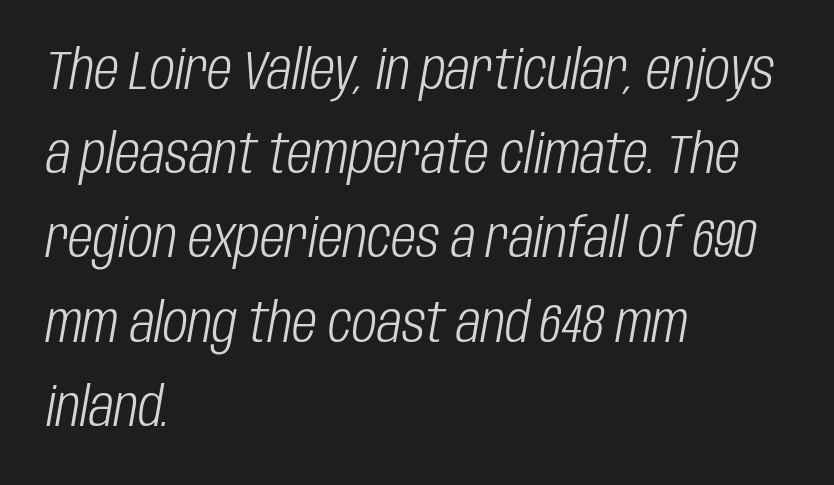
{"italic": "yes", "lean": "right", "slant_degrees": 10, "bold": "no", "weight": "light", "width": "condensed", "stroke_contrast": "low", "x_height": "large", "monospaced": "no", "underline": "no", "align": "left", "line_spacing": "normal", "line_spacing_ratio": 1.56, "letter_spacing": "normal", "letter_spacing_em": 0.0, "glyph_px": 54}
